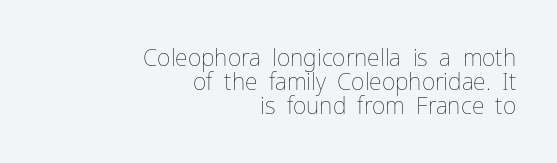
Q: Is the text bold? A: No.
Q: Is the text italic (slanted)? A: No, it is upright.
Q: Is the text underlined? A: No.
Q: How is the paragraph aligned? A: Right-aligned.
Q: Is the spacing between letters normal or unusually wide? A: Normal.
Q: Is the spacing between lines tight, normal or loose? A: Tight.
